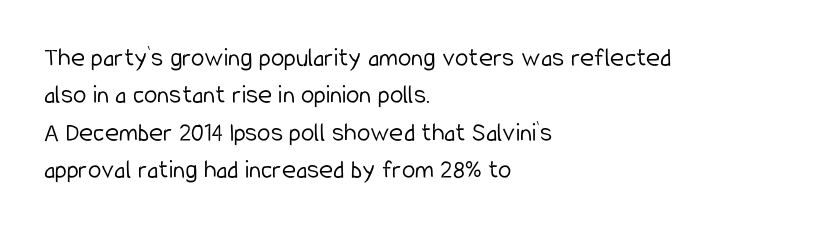
{"italic": "no", "bold": "no", "underline": "no", "align": "left", "line_spacing": "normal", "line_spacing_ratio": 1.38, "letter_spacing": "normal", "letter_spacing_em": 0.0, "glyph_px": 27}
